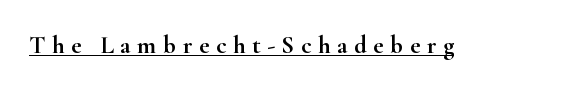
{"italic": "no", "underline": "yes", "letter_spacing": "wide", "letter_spacing_em": 0.26, "glyph_px": 25}
